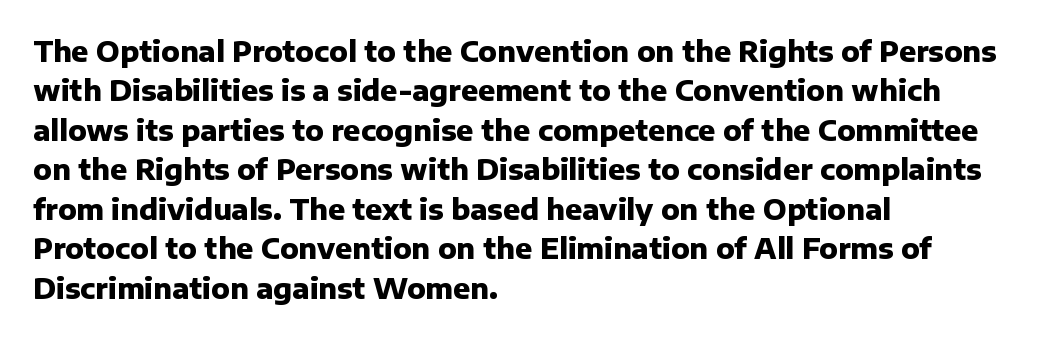
Q: Is the text bold? A: Yes.
Q: Is the text italic (slanted)? A: No, it is upright.
Q: Is the typeface a serif or a sans-serif typeface? A: Sans-serif.
Q: Is the text underlined? A: No.
Q: How is the paragraph aligned? A: Left-aligned.
Q: Is the spacing between letters normal or unusually wide? A: Normal.
Q: Is the spacing between lines tight, normal or loose? A: Normal.
Q: Width (condensed, normal, or wide)? A: Normal.
Q: Stroke contrast? A: Low.
Q: x-height? A: Medium.
Q: Monospaced? A: No.
